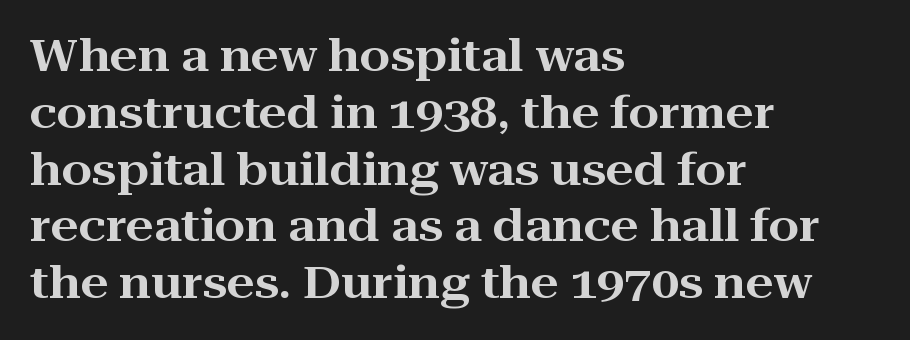
{"serif": "yes", "italic": "no", "width": "wide", "stroke_contrast": "high", "x_height": "medium", "monospaced": "no", "underline": "no", "align": "left", "line_spacing": "normal", "line_spacing_ratio": 1.29, "letter_spacing": "normal", "letter_spacing_em": 0.0, "glyph_px": 44}
